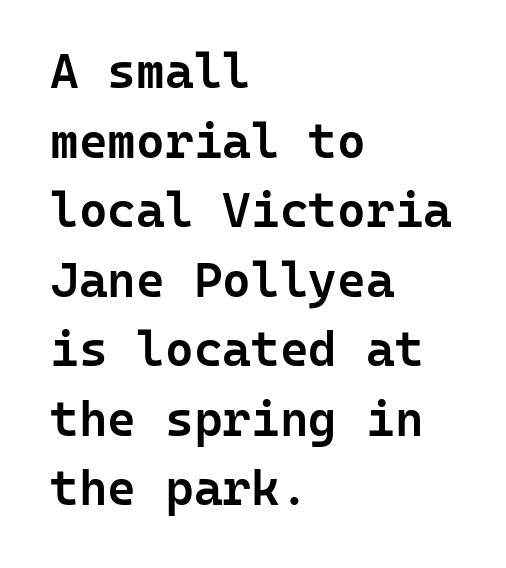
The image shows 49 px semibold sans-serif type, upright, monospaced; set left-aligned, normal line spacing (1.42x), normal letter spacing, not underlined; low stroke contrast and a medium x-height.
